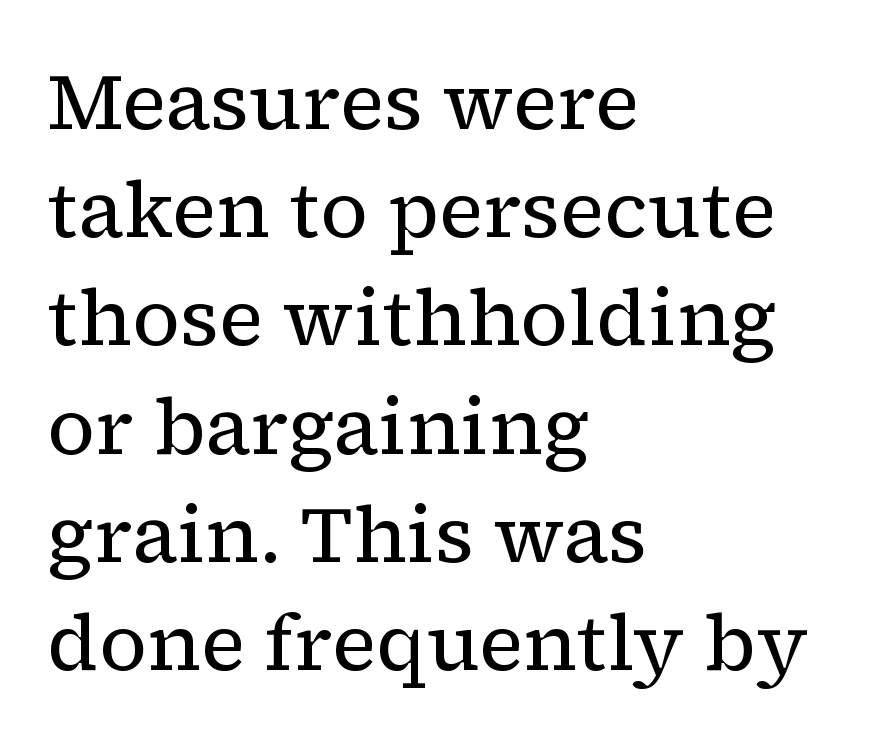
{"serif": "yes", "italic": "no", "bold": "no", "weight": "regular", "width": "normal", "stroke_contrast": "low", "x_height": "medium", "monospaced": "no", "underline": "no", "align": "left", "line_spacing": "normal", "line_spacing_ratio": 1.37, "letter_spacing": "normal", "letter_spacing_em": 0.0, "glyph_px": 79}
